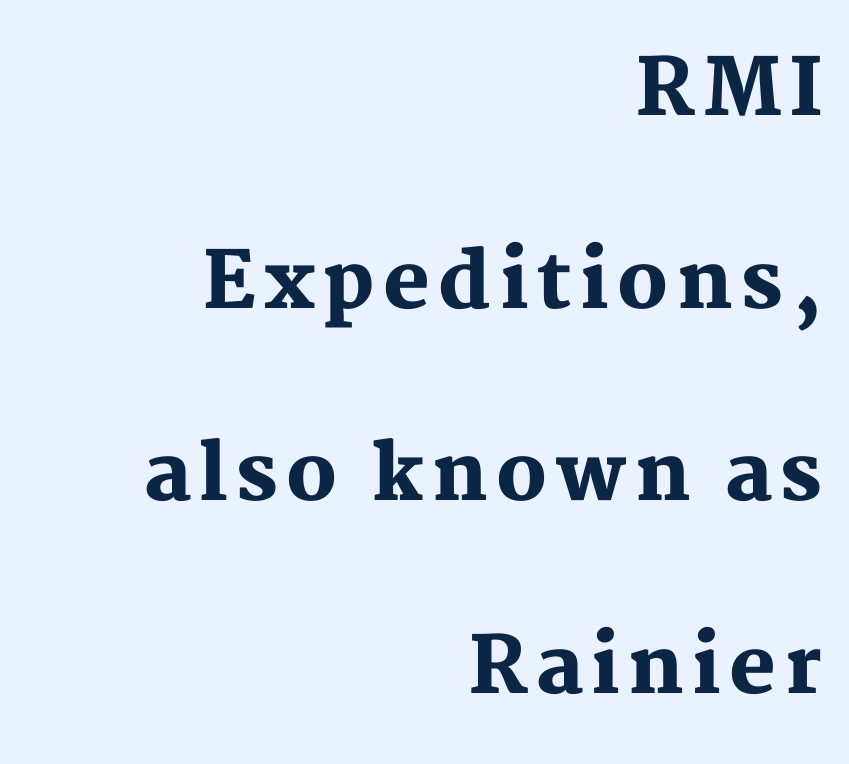
The image shows 78 px heavy serif type, upright; set right-aligned, loose line spacing (2.47x), not underlined; medium stroke contrast and a medium x-height.
